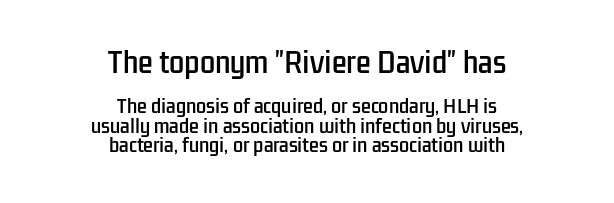
Style check: upright. Teacher's note: observe the equal gaps on both sides — that is centered alignment. Quick note: interline space is minimal. Students, note that the glyphs here touch the page at normal intervals. Block one is the big one; block two sits smaller underneath. Has an underline been added? It has not.
